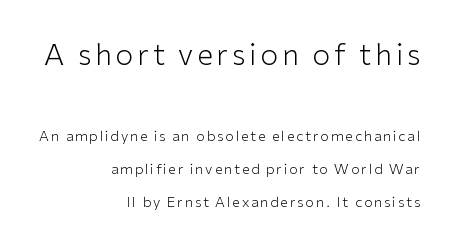
If you drew a line through each stem, it would be perfectly vertical. Leading is clearly above the norm, producing a sparse column. Whoever set this made the first block the dominant, larger element. You could not count columns in this text — the font is proportionally spaced. No chunkiness to these letters — they're not bold.
